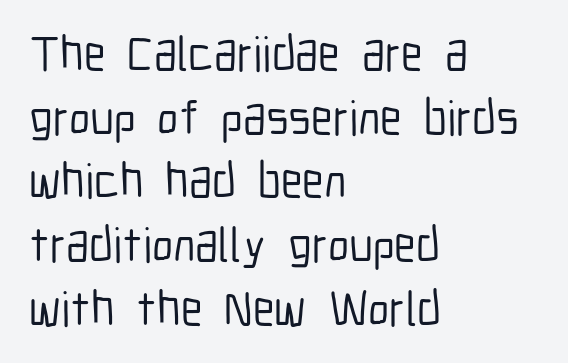
{"serif": "no", "italic": "no", "width": "condensed", "stroke_contrast": "low", "x_height": "medium", "monospaced": "no", "underline": "no", "align": "left", "line_spacing": "normal", "line_spacing_ratio": 1.3, "letter_spacing": "normal", "letter_spacing_em": 0.0, "glyph_px": 49}
